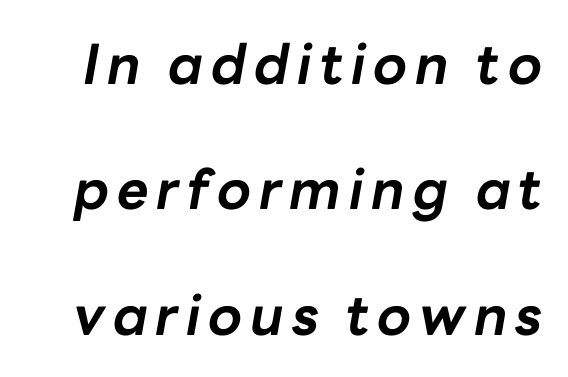
Q: Is the text bold? A: Yes.
Q: Is the text italic (slanted)? A: Yes, it leans right by about 10 degrees.
Q: Is the text underlined? A: No.
Q: Is the spacing between lines tight, normal or loose? A: Loose.
Q: Width (condensed, normal, or wide)? A: Normal.
Q: Stroke contrast? A: Low.
Q: x-height? A: Medium.
Q: Monospaced? A: No.
